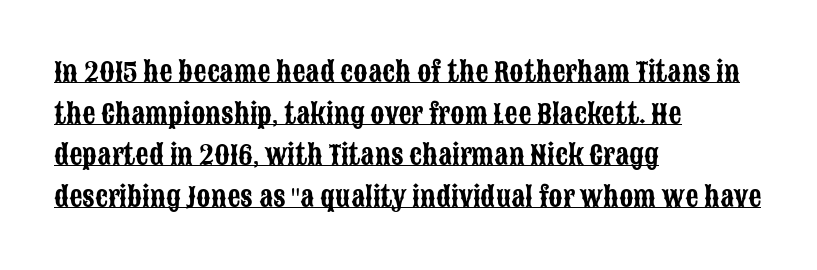
Q: Is the text italic (slanted)? A: No, it is upright.
Q: Is the text underlined? A: Yes.
Q: How is the paragraph aligned? A: Left-aligned.
Q: Is the spacing between letters normal or unusually wide? A: Normal.
Q: Is the spacing between lines tight, normal or loose? A: Normal.
